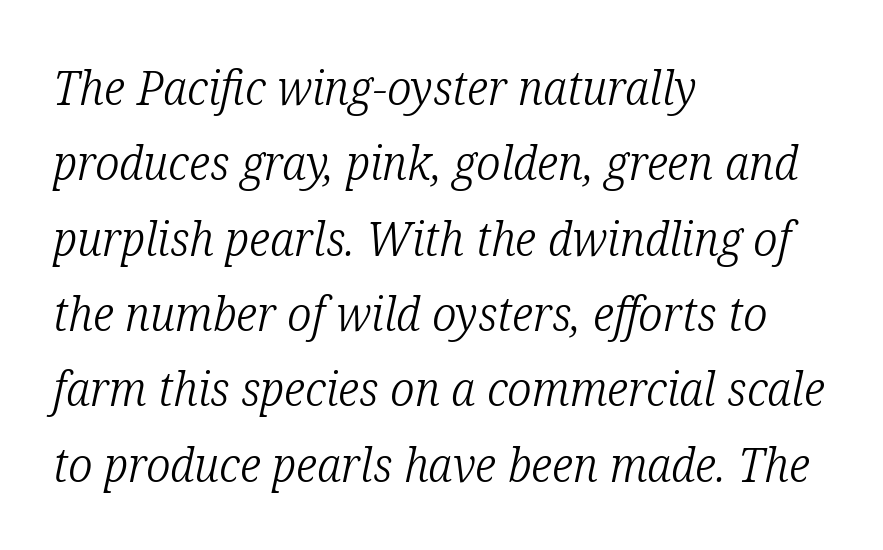
The image shows 48 px light, condensed serif type, italic (leaning right); set left-aligned, normal line spacing (1.57x), normal letter spacing, not underlined; low stroke contrast and a medium x-height.
